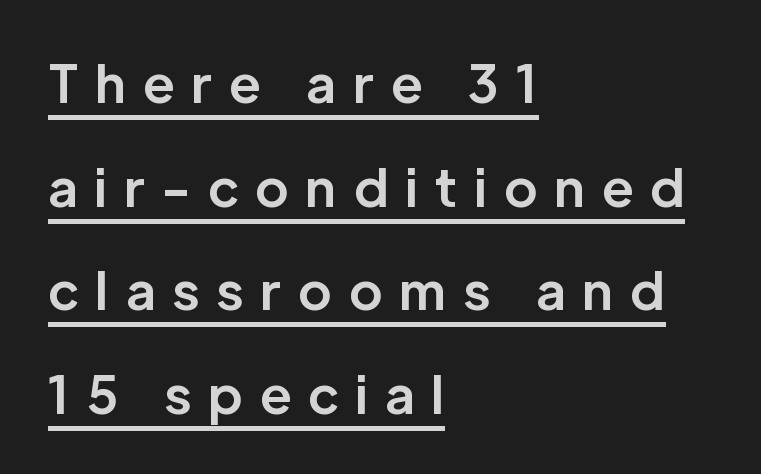
Q: Is the text bold? A: Yes.
Q: Is the text italic (slanted)? A: No, it is upright.
Q: Is the typeface a serif or a sans-serif typeface? A: Sans-serif.
Q: Is the text underlined? A: Yes.
Q: How is the paragraph aligned? A: Left-aligned.
Q: Is the spacing between letters normal or unusually wide? A: Unusually wide.
Q: Is the spacing between lines tight, normal or loose? A: Loose.
Q: Width (condensed, normal, or wide)? A: Normal.
Q: Stroke contrast? A: Low.
Q: x-height? A: Medium.
Q: Monospaced? A: No.
